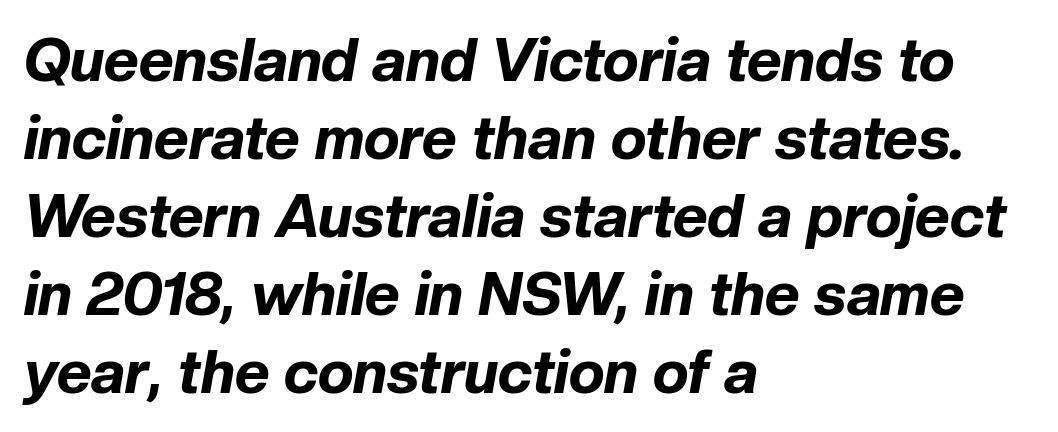
Set as a true bold cut, around the 700 mark. Horizontal alignment here is leftward, the default for most running prose. Would a proofreader flag this as italicized? Yes. Descender tails drop into unmarked territory. Honestly, the letter spacing is just normal — you wouldn't notice it.
